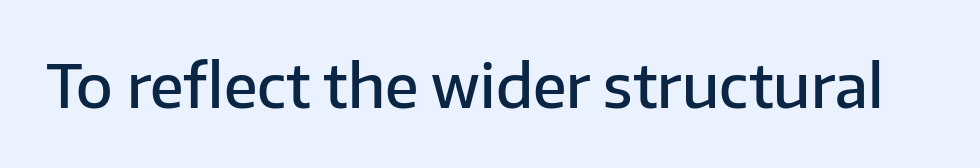
The gaps between neighbouring characters are ordinary and unremarkable. The words here are not underlined. You could not count columns in this text — the font is proportionally spaced. Does the type have serifs? No, each stem ends abruptly. Notice how the stems are strictly vertical — no italics here. A somewhat darkened texture: the type is semibold rather than bold.
